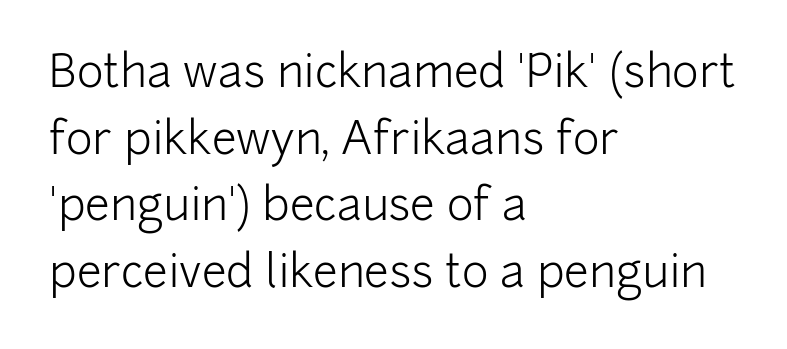
Short and long lines alike share a common starting point at left. The face looks like a standard text weight, possibly lighter. The lines sit at an ordinary, default distance from one another. Looks like regular typesetting: each glyph gets only the width it needs. Students, note that the glyphs here touch the page at normal intervals.
